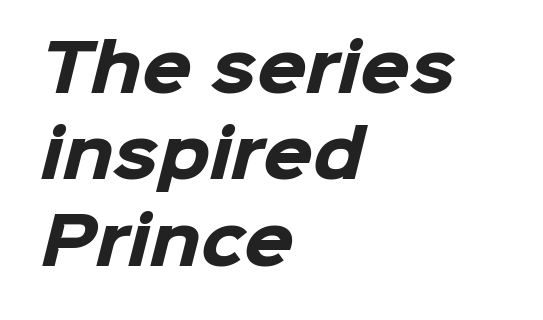
Q: Is the text bold? A: Yes.
Q: Is the typeface a serif or a sans-serif typeface? A: Sans-serif.
Q: Is the text underlined? A: No.
Q: How is the paragraph aligned? A: Left-aligned.
Q: Is the spacing between letters normal or unusually wide? A: Normal.
Q: Is the spacing between lines tight, normal or loose? A: Normal.
Q: Width (condensed, normal, or wide)? A: Normal.
Q: Stroke contrast? A: Low.
Q: x-height? A: Medium.
Q: Monospaced? A: No.
